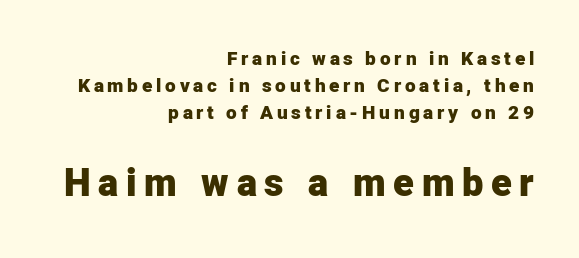
What kind of face is this? One without serifs — a sans. A typesetter would mark this as roman, not italic. The tracking jumps out immediately: characters are airy and widely separated. Layout note: lines flush right. Strokes here are thick enough to call this a true bold. The vertical gap from one line to the next is medium.
